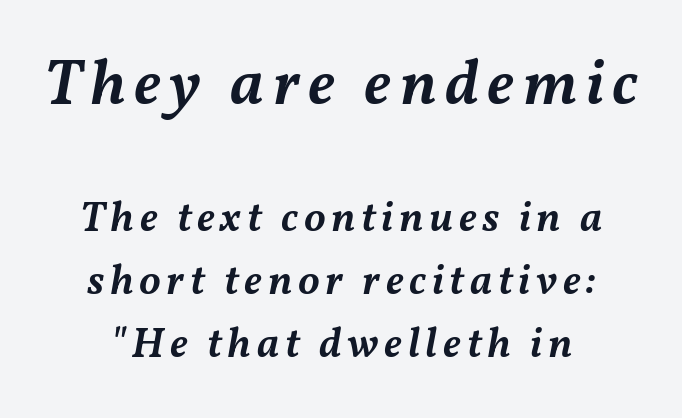
The lines sit at an ordinary, default distance from one another. Typographic density is moderately raised because the face is semibold. The rendering uses natural spacing where letterforms have individual widths. Type without underlining. Block one is the big one; block two sits smaller underneath.
